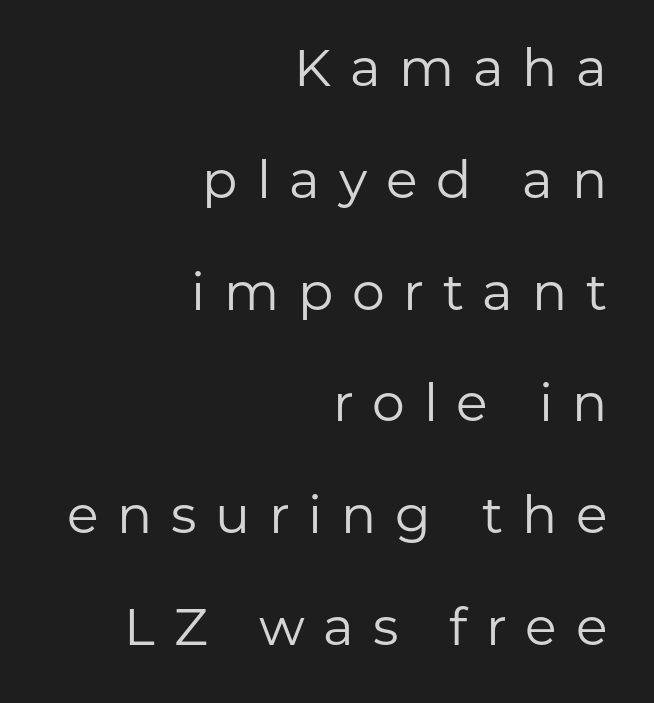
{"serif": "no", "italic": "no", "bold": "no", "weight": "regular", "width": "normal", "stroke_contrast": "low", "x_height": "medium", "monospaced": "no", "underline": "no", "align": "right", "line_spacing": "loose", "line_spacing_ratio": 2.15, "letter_spacing": "wide", "letter_spacing_em": 0.36, "glyph_px": 52}
